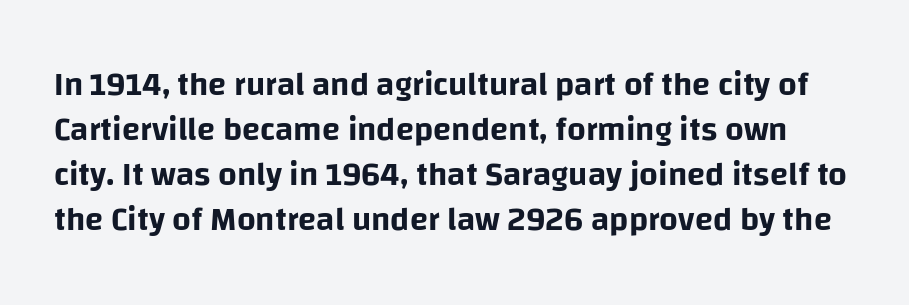
{"serif": "no", "italic": "no", "width": "normal", "stroke_contrast": "low", "x_height": "large", "monospaced": "no", "underline": "no", "line_spacing": "normal", "line_spacing_ratio": 1.36, "letter_spacing": "normal", "letter_spacing_em": 0.0, "glyph_px": 33}
